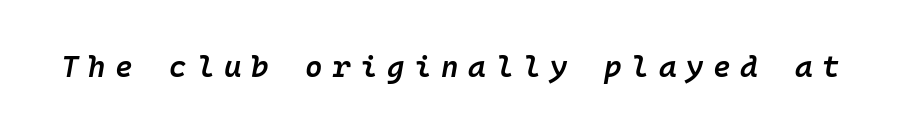
Monospaced: the letters line up in strict vertical columns. Observe the wide spacing: letters keep a clear distance from each other. The passage shown is not underscored anywhere. Typesetter's note: demi weight, one step under bold. The font's italic variant was chosen for this text.
